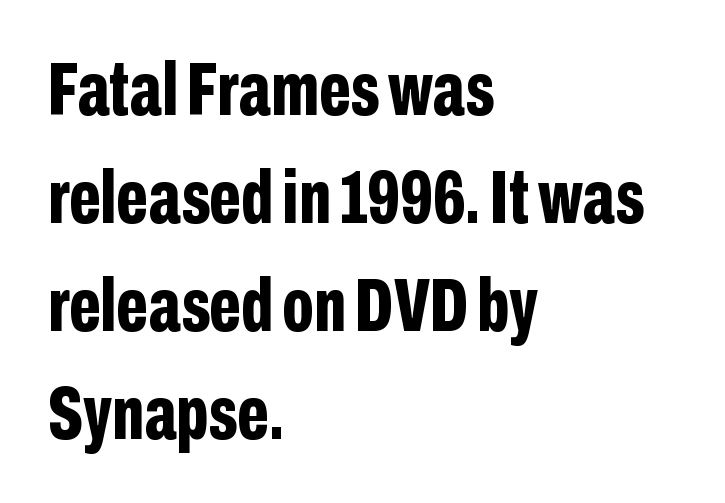
{"serif": "no", "italic": "no", "bold": "yes", "weight": "bold", "width": "condensed", "stroke_contrast": "low", "x_height": "medium", "monospaced": "no", "underline": "no", "align": "left", "line_spacing": "normal", "line_spacing_ratio": 1.42, "letter_spacing": "normal", "letter_spacing_em": 0.0, "glyph_px": 76}
